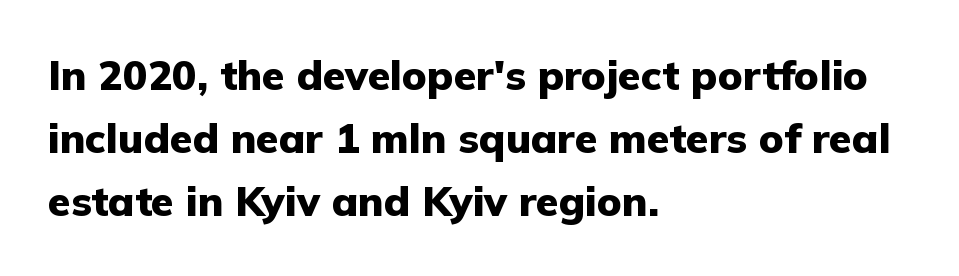
Q: Is the text bold? A: Yes.
Q: Is the text italic (slanted)? A: No, it is upright.
Q: Is the typeface a serif or a sans-serif typeface? A: Sans-serif.
Q: Is the text underlined? A: No.
Q: How is the paragraph aligned? A: Left-aligned.
Q: Is the spacing between letters normal or unusually wide? A: Normal.
Q: Is the spacing between lines tight, normal or loose? A: Normal.
Q: Width (condensed, normal, or wide)? A: Normal.
Q: Stroke contrast? A: Low.
Q: x-height? A: Medium.
Q: Monospaced? A: No.
